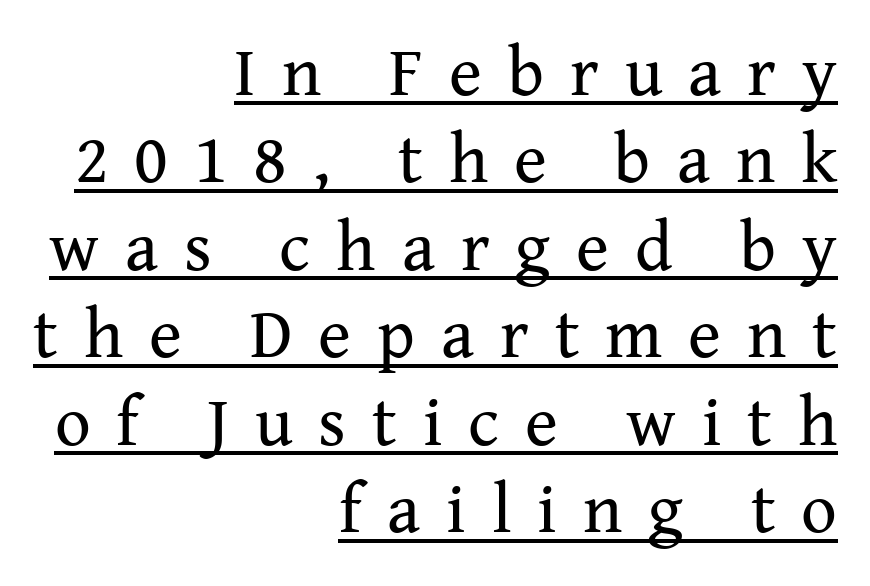
Q: Is the text bold? A: No.
Q: Is the text italic (slanted)? A: No, it is upright.
Q: Is the typeface a serif or a sans-serif typeface? A: Serif.
Q: Is the text underlined? A: Yes.
Q: How is the paragraph aligned? A: Right-aligned.
Q: Is the spacing between letters normal or unusually wide? A: Unusually wide.
Q: Is the spacing between lines tight, normal or loose? A: Normal.
Q: Width (condensed, normal, or wide)? A: Normal.
Q: Stroke contrast? A: Medium.
Q: x-height? A: Medium.
Q: Monospaced? A: No.
